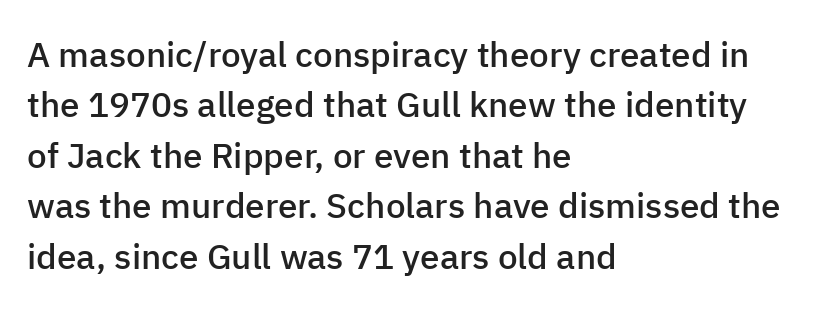
{"serif": "no", "italic": "no", "bold": "semi", "weight": "semibold", "width": "normal", "stroke_contrast": "low", "x_height": "medium", "monospaced": "no", "underline": "no", "align": "left", "line_spacing": "normal", "line_spacing_ratio": 1.44, "letter_spacing": "normal", "letter_spacing_em": 0.0, "glyph_px": 35}
